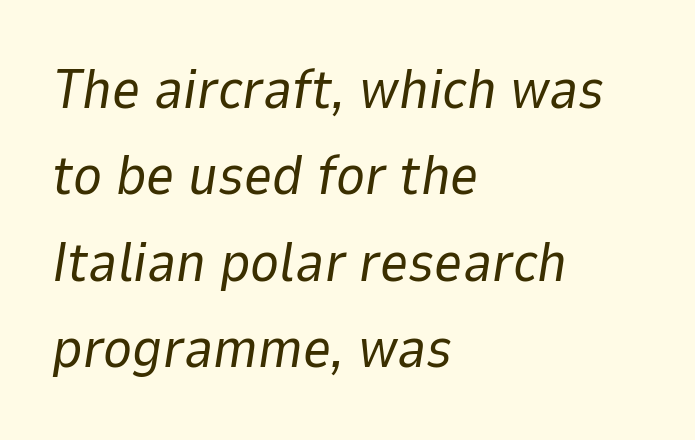
{"italic": "yes", "lean": "right", "slant_degrees": 9, "bold": "no", "weight": "regular", "width": "normal", "stroke_contrast": "low", "x_height": "medium", "monospaced": "no", "underline": "no", "align": "left", "line_spacing": "normal", "line_spacing_ratio": 1.57, "letter_spacing": "normal", "letter_spacing_em": 0.0, "glyph_px": 55}
